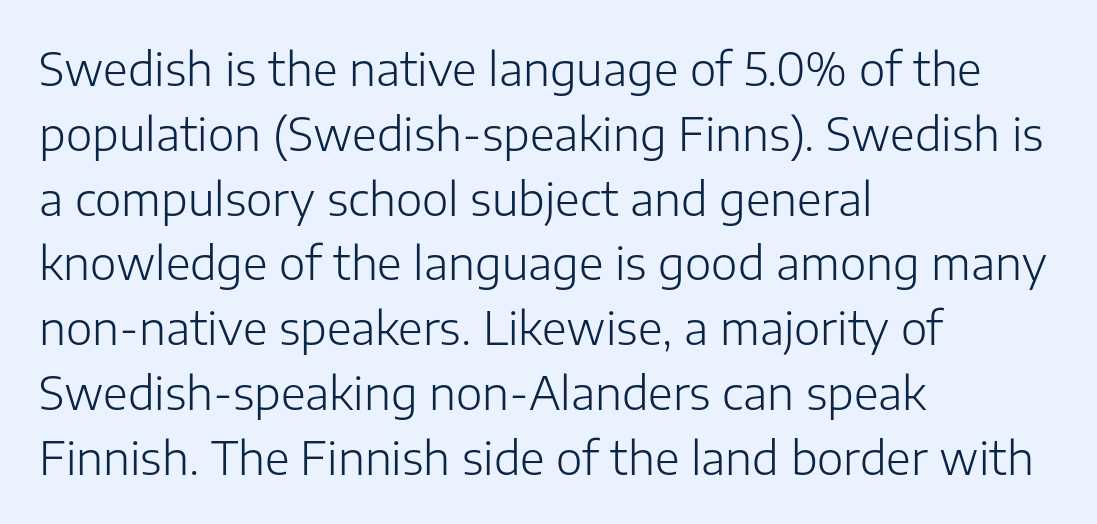
Alignment: flush left. In terms of letterspacing, this is plain default setting. Letterform terminals end flat and unadorned throughout the passage. In terms of posture, this sample is upright.
